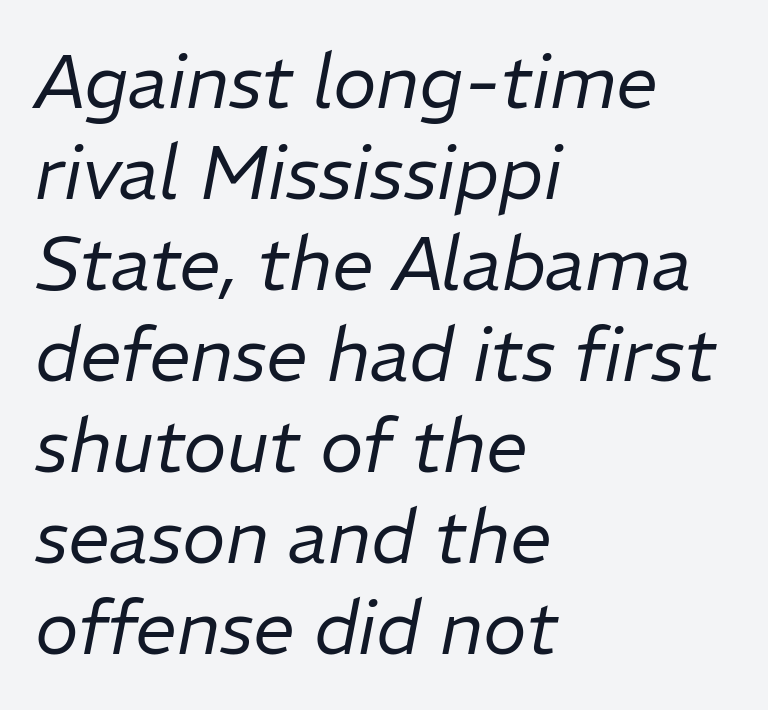
{"italic": "yes", "lean": "right", "slant_degrees": 11, "bold": "no", "weight": "regular", "width": "normal", "stroke_contrast": "low", "x_height": "medium", "monospaced": "no", "underline": "no", "align": "left", "line_spacing_ratio": 1.23, "letter_spacing": "normal", "letter_spacing_em": 0.0, "glyph_px": 74}
